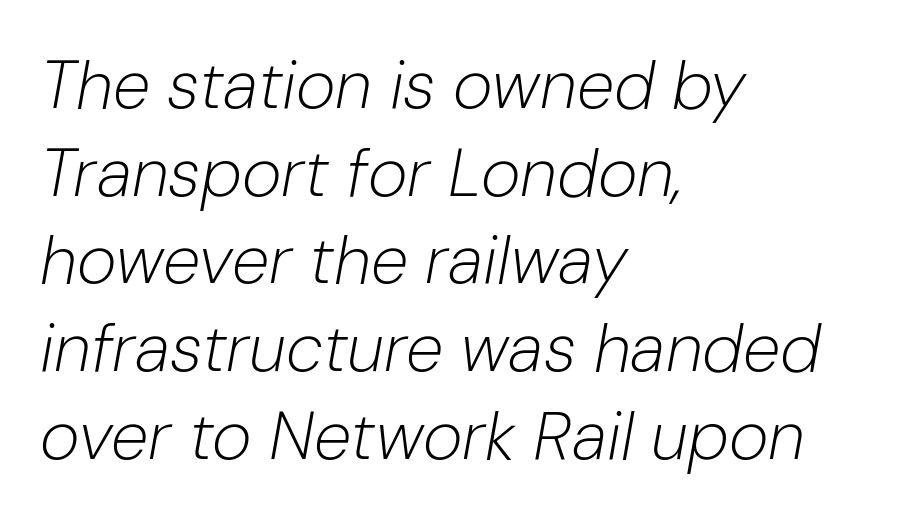
Q: Is the text bold? A: No.
Q: Is the text italic (slanted)? A: Yes, it leans right by about 10 degrees.
Q: Is the text underlined? A: No.
Q: How is the paragraph aligned? A: Left-aligned.
Q: Is the spacing between letters normal or unusually wide? A: Normal.
Q: Is the spacing between lines tight, normal or loose? A: Normal.
Q: Width (condensed, normal, or wide)? A: Normal.
Q: Stroke contrast? A: Low.
Q: x-height? A: Medium.
Q: Monospaced? A: No.
